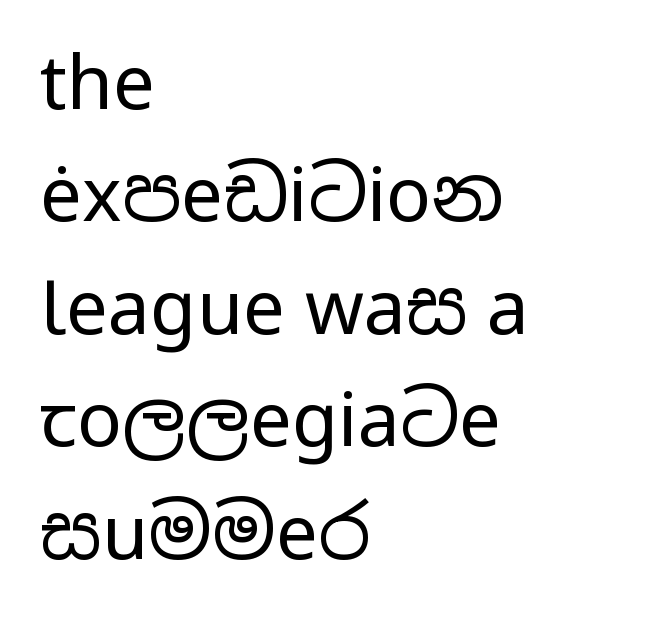
Ascenders rise straight up at ninety degrees. The face used here is a sans, in the tradition of grotesques and geometrics. Decoration check: the copy has no underline. On a weight scale, this lands at 450 or below. The block of text has a typical density, with ordinary space between rows.
